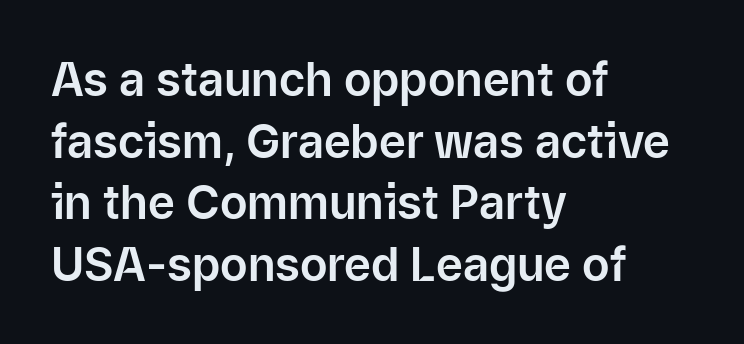
The image shows 46 px sans-serif type, upright; set left-aligned, normal line spacing (1.34x), normal letter spacing, not underlined; low stroke contrast and a medium x-height.
